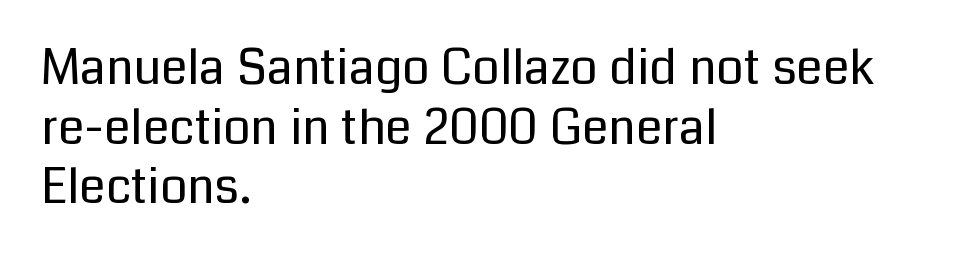
The image shows 48 px regular-weight sans-serif type, upright; set left-aligned, line spacing 1.24x, normal letter spacing, not underlined; low stroke contrast and a medium x-height.
